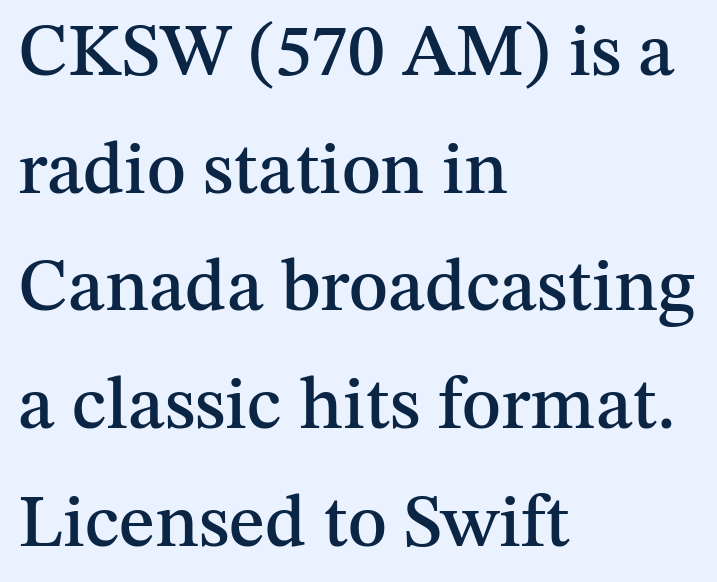
Q: Is the text italic (slanted)? A: No, it is upright.
Q: Is the typeface a serif or a sans-serif typeface? A: Serif.
Q: Is the text underlined? A: No.
Q: How is the paragraph aligned? A: Left-aligned.
Q: Is the spacing between letters normal or unusually wide? A: Normal.
Q: Is the spacing between lines tight, normal or loose? A: Normal.
Q: Width (condensed, normal, or wide)? A: Normal.
Q: Stroke contrast? A: Medium.
Q: x-height? A: Medium.
Q: Monospaced? A: No.
